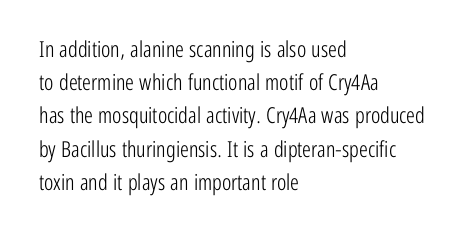
{"italic": "no", "bold": "no", "underline": "no", "align": "left", "line_spacing": "normal", "line_spacing_ratio": 1.51, "letter_spacing": "normal", "letter_spacing_em": 0.0, "glyph_px": 22}
